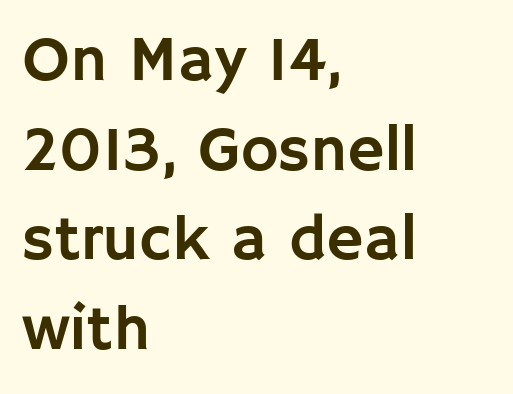
Q: Is the text italic (slanted)? A: No, it is upright.
Q: Is the typeface a serif or a sans-serif typeface? A: Sans-serif.
Q: Is the text underlined? A: No.
Q: How is the paragraph aligned? A: Left-aligned.
Q: Is the spacing between letters normal or unusually wide? A: Normal.
Q: Is the spacing between lines tight, normal or loose? A: Normal.
Q: Width (condensed, normal, or wide)? A: Normal.
Q: Stroke contrast? A: Low.
Q: x-height? A: Large.
Q: Monospaced? A: No.
